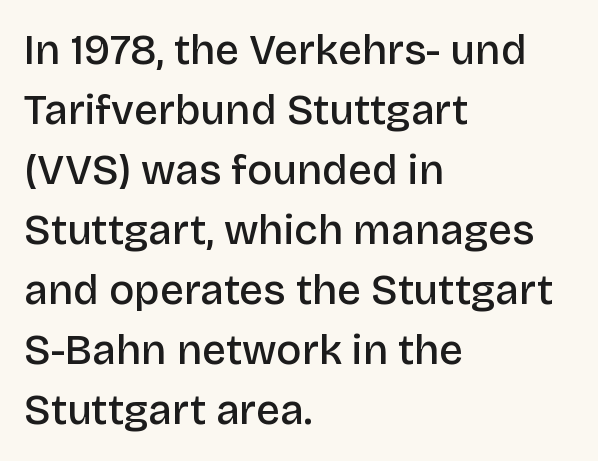
{"serif": "no", "italic": "no", "bold": "semi", "weight": "semibold", "width": "normal", "stroke_contrast": "low", "x_height": "large", "monospaced": "no", "underline": "no", "align": "left", "line_spacing": "normal", "line_spacing_ratio": 1.43, "letter_spacing": "normal", "letter_spacing_em": 0.0, "glyph_px": 42}
